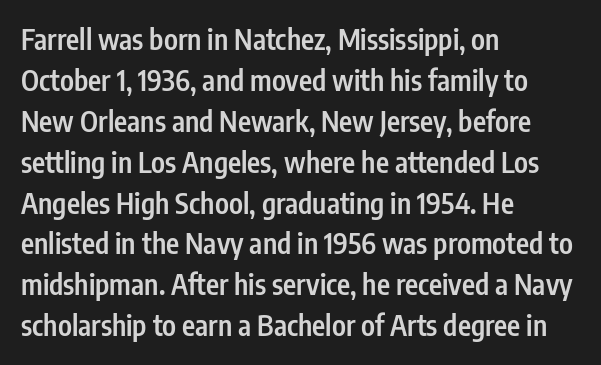
The image shows 28 px semibold, condensed sans-serif type, upright; set left-aligned, normal line spacing (1.46x), normal letter spacing, not underlined; low stroke contrast and a medium x-height.
